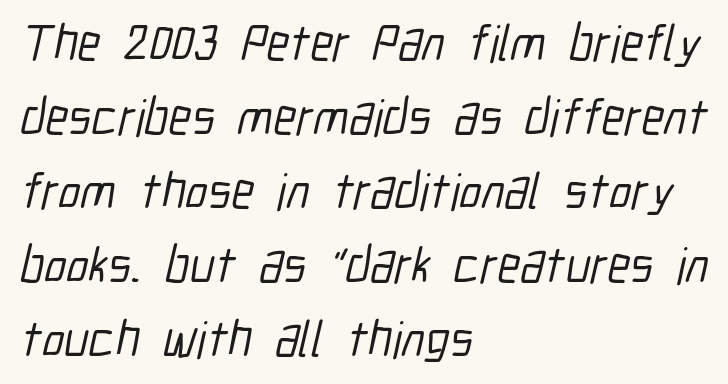
Q: Is the typeface a serif or a sans-serif typeface? A: Sans-serif.
Q: Is the text underlined? A: No.
Q: How is the paragraph aligned? A: Left-aligned.
Q: Is the spacing between letters normal or unusually wide? A: Normal.
Q: Is the spacing between lines tight, normal or loose? A: Normal.
Q: Width (condensed, normal, or wide)? A: Condensed.
Q: Stroke contrast? A: Low.
Q: x-height? A: Medium.
Q: Monospaced? A: No.
